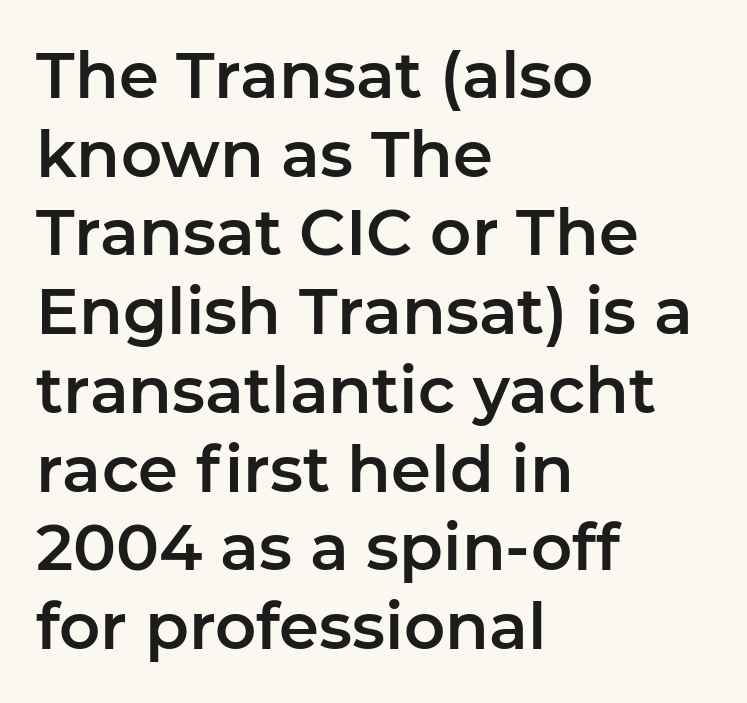
Q: Is the text italic (slanted)? A: No, it is upright.
Q: Is the typeface a serif or a sans-serif typeface? A: Sans-serif.
Q: Is the text underlined? A: No.
Q: How is the paragraph aligned? A: Left-aligned.
Q: Is the spacing between letters normal or unusually wide? A: Normal.
Q: Width (condensed, normal, or wide)? A: Normal.
Q: Stroke contrast? A: Low.
Q: x-height? A: Medium.
Q: Monospaced? A: No.
